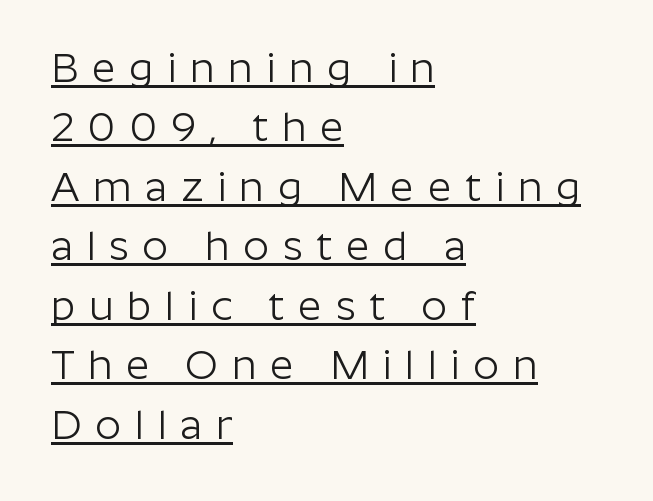
{"serif": "no", "italic": "no", "bold": "no", "weight": "light", "width": "normal", "stroke_contrast": "low", "x_height": "medium", "monospaced": "no", "underline": "yes", "align": "left", "line_spacing": "normal", "line_spacing_ratio": 1.45, "letter_spacing": "wide", "letter_spacing_em": 0.33, "glyph_px": 41}
